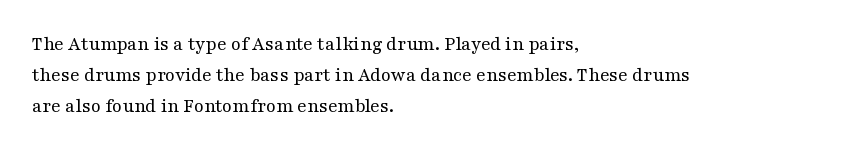
Between one letter and the next there's only the usual sliver of space. Letters rest on an invisible, unmarked baseline. Does the copy run flush right? No — it runs flush left. Nothing heavy about these letters — not bold at all.
